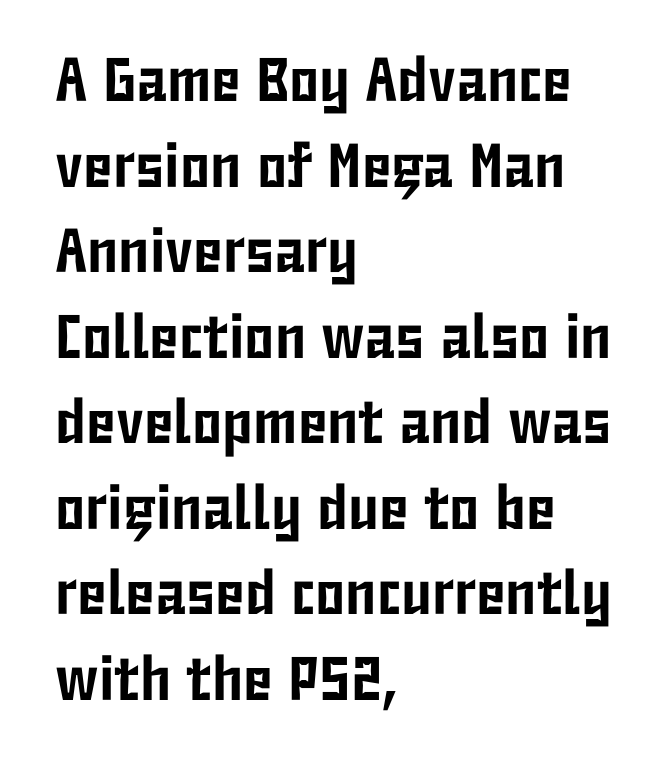
{"serif": "no", "italic": "no", "width": "condensed", "stroke_contrast": "low", "x_height": "medium", "monospaced": "no", "underline": "no", "align": "left", "line_spacing": "normal", "line_spacing_ratio": 1.38, "letter_spacing": "normal", "letter_spacing_em": 0.0, "glyph_px": 62}
